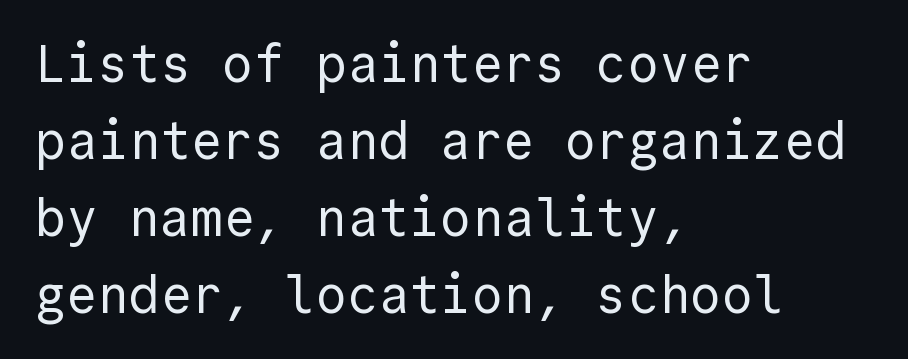
Interline gaps are of average width in this sample. Line beginnings align vertically; line endings do not. No chunkiness to these letters — they're not bold. The face used here is monospaced, like something from a code editor. Designer's note — italics off, roman on.
